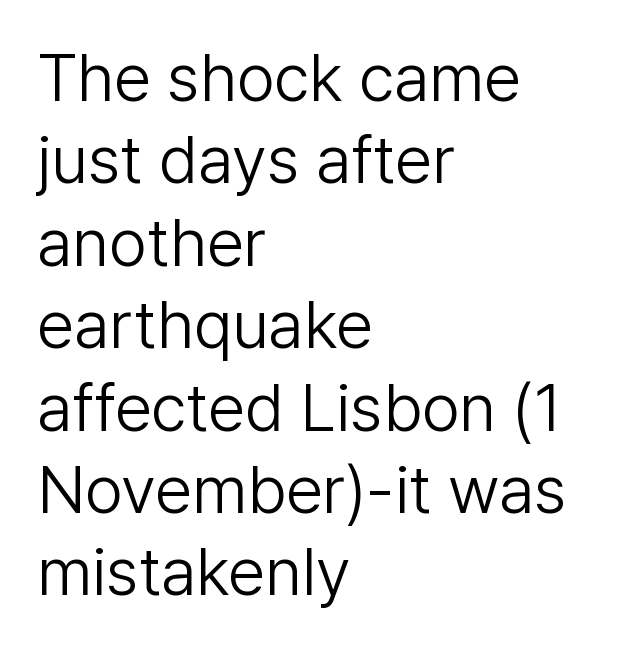
The image shows 67 px light sans-serif type, upright; set left-aligned, line spacing 1.23x, normal letter spacing, not underlined; low stroke contrast and a medium x-height.
